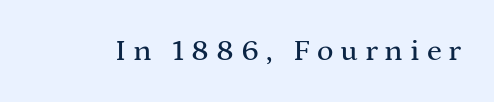
Q: Is the text italic (slanted)? A: No, it is upright.
Q: Is the typeface a serif or a sans-serif typeface? A: Serif.
Q: Is the text underlined? A: No.
Q: Is the spacing between letters normal or unusually wide? A: Unusually wide.
Q: Width (condensed, normal, or wide)? A: Wide.
Q: Stroke contrast? A: Medium.
Q: x-height? A: Medium.
Q: Monospaced? A: No.
